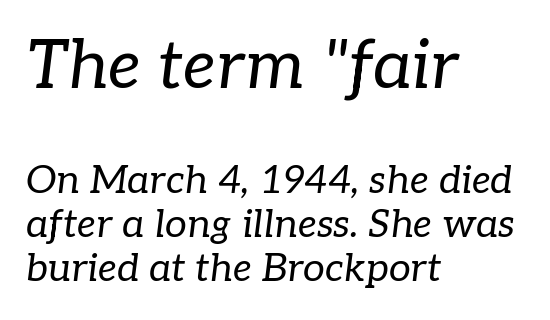
Classification — serif. Visually the block forms a straight wall on the left and a jagged coastline on the right. Weight: regular or lighter. Observe the lean: these are italic letterforms. Honestly, the letter spacing is just normal — you wouldn't notice it.
